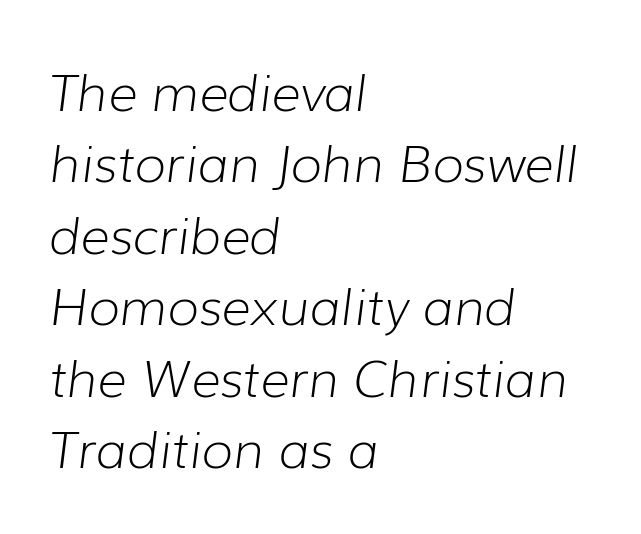
In CSS terms this would be text-align: left. Is this a fixed-width face? No — the glyphs have proportional, varying widths. The cut favours lightness, reaching ordinary text weight at its darkest. Italic: yes, the glyphs are oblique.
